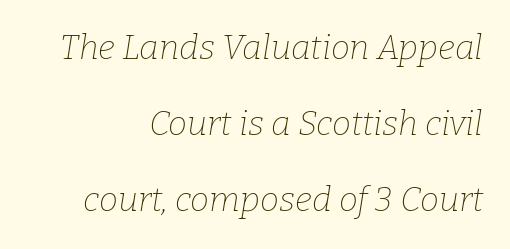
The image shows 34 px thin serif type, italic (leaning right); set right-aligned, loose line spacing (2.24x), normal letter spacing, not underlined; low stroke contrast and a medium x-height.
